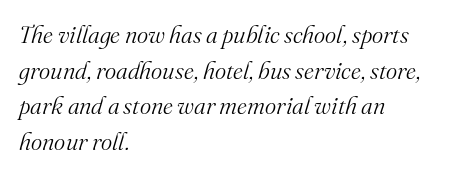
The image shows 24 px text type, italic (leaning right); set left-aligned, normal line spacing (1.48x), normal letter spacing, not underlined.
